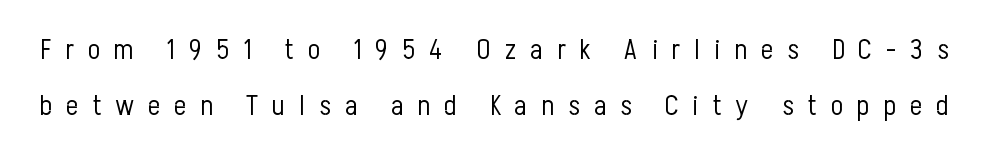
Q: Is the text bold? A: No.
Q: Is the text italic (slanted)? A: No, it is upright.
Q: Is the typeface a serif or a sans-serif typeface? A: Sans-serif.
Q: Is the text underlined? A: No.
Q: Is the spacing between letters normal or unusually wide? A: Unusually wide.
Q: Is the spacing between lines tight, normal or loose? A: Loose.
Q: Width (condensed, normal, or wide)? A: Condensed.
Q: Stroke contrast? A: Low.
Q: x-height? A: Medium.
Q: Monospaced? A: No.
